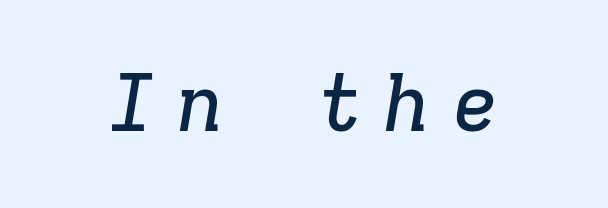
Descenders are the only things crossing below the line. Posture: slanted. Honestly, the letter spacing is so wide it's the main thing you notice. I'd call this a serif setting — the letters wear small feet. Is this a fixed-width face? Yes — each glyph sits in an identical cell.
